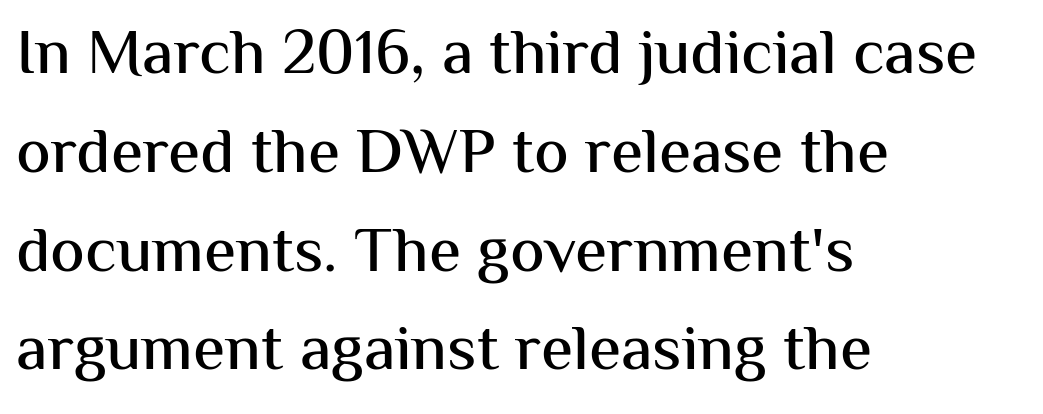
{"serif": "no", "italic": "no", "width": "normal", "stroke_contrast": "medium", "x_height": "medium", "monospaced": "no", "underline": "no", "align": "left", "line_spacing": "normal", "line_spacing_ratio": 1.52, "letter_spacing": "normal", "letter_spacing_em": 0.0, "glyph_px": 65}
